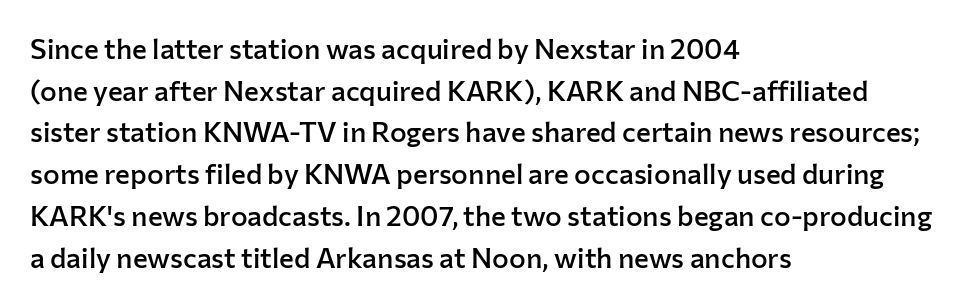
Q: Is the text bold? A: Semi-bold.
Q: Is the text italic (slanted)? A: No, it is upright.
Q: Is the typeface a serif or a sans-serif typeface? A: Sans-serif.
Q: Is the text underlined? A: No.
Q: How is the paragraph aligned? A: Left-aligned.
Q: Is the spacing between letters normal or unusually wide? A: Normal.
Q: Is the spacing between lines tight, normal or loose? A: Normal.
Q: Width (condensed, normal, or wide)? A: Normal.
Q: Stroke contrast? A: Low.
Q: x-height? A: Medium.
Q: Monospaced? A: No.
